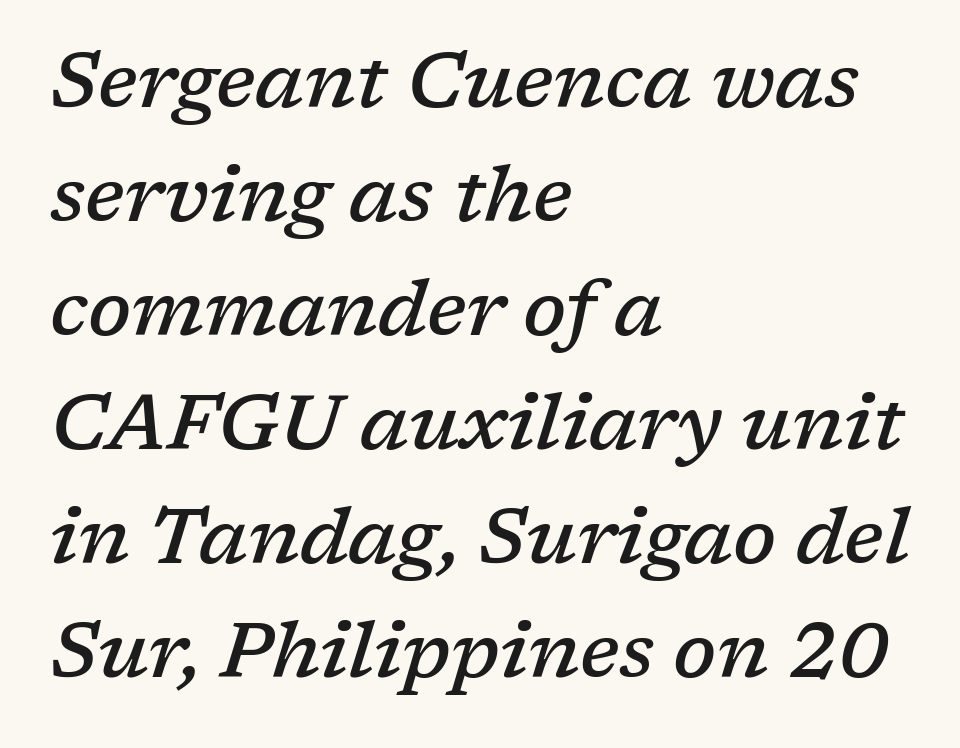
The rendering anchors every line to the left-hand side. Descenders are the only things crossing below the line. The space between consecutive lines is moderate. Between one letter and the next there's only the usual sliver of space. A semibold gives these letters moderate extra thickness, short of bold.
